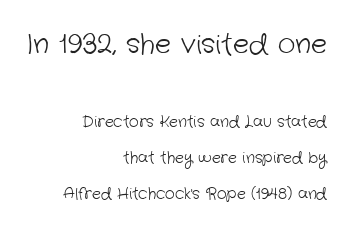
The image shows 27 px text type; set right-aligned, loose line spacing (2.4x), normal letter spacing, not underlined; the first (top) block is 1.8x larger.
